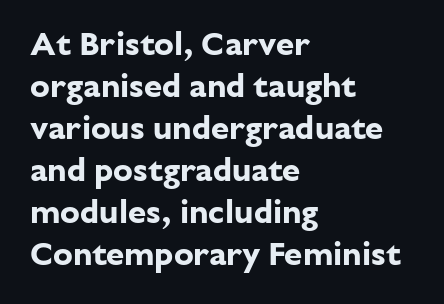
The glyphs have the mass of a bold cut. The font family rendered here belongs to the sans-serif group. Characters follow at the spacing the type designer built in. The lines are quadded left. The passage shown is not underscored anywhere.
